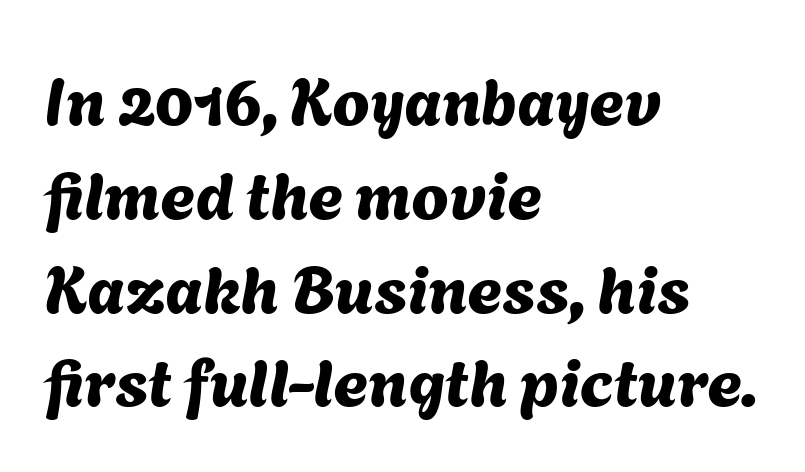
Q: Is the typeface a serif or a sans-serif typeface? A: Sans-serif.
Q: Is the text underlined? A: No.
Q: How is the paragraph aligned? A: Left-aligned.
Q: Is the spacing between letters normal or unusually wide? A: Normal.
Q: Is the spacing between lines tight, normal or loose? A: Normal.
Q: Width (condensed, normal, or wide)? A: Normal.
Q: Stroke contrast? A: Medium.
Q: x-height? A: Medium.
Q: Monospaced? A: No.
